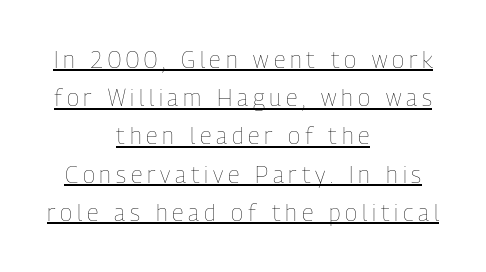
Q: Is the text bold? A: No.
Q: Is the text italic (slanted)? A: No, it is upright.
Q: Is the text underlined? A: Yes.
Q: How is the paragraph aligned? A: Centered.
Q: Is the spacing between letters normal or unusually wide? A: Unusually wide.
Q: Is the spacing between lines tight, normal or loose? A: Normal.
